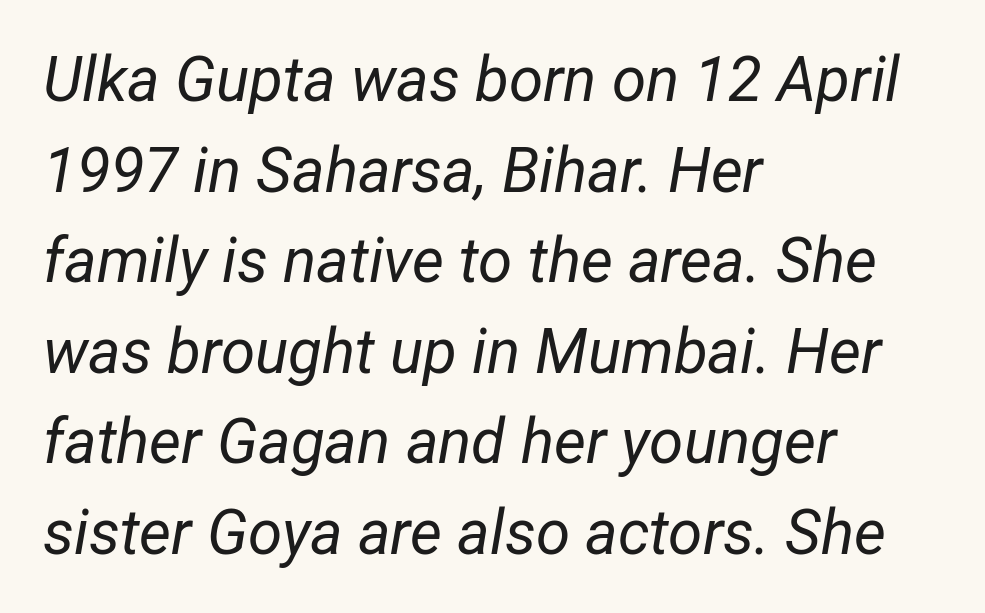
The image shows 62 px regular-weight, condensed type, italic (leaning right); set left-aligned, normal line spacing (1.46x), normal letter spacing, not underlined; low stroke contrast and a medium x-height.
